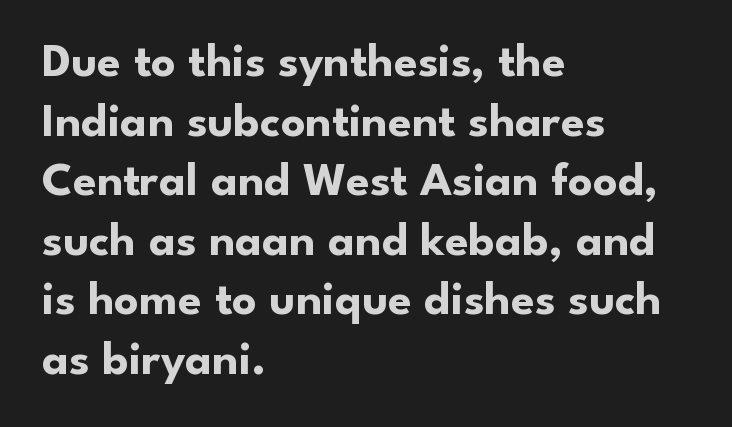
The paragraph has a hard left edge and a soft right edge. Vertical strokes here are truly vertical. No extra tracking has been applied to these lines. To sum up the face: it is a sans, with no serifs. The letters advance in unequal steps, a hallmark of proportional type. Students, this is bold: see how much ink each stroke carries.
